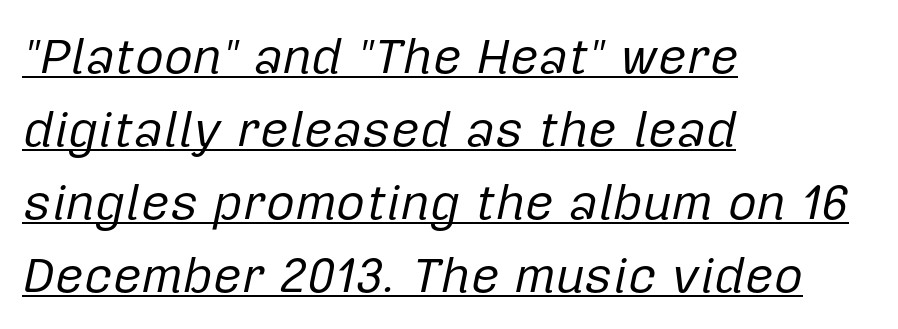
The compositor pushed each line to the left boundary. Does extra space separate the letters? No, they use regular spacing. The passage shown is typed in a proportional face where columns would drift. One glance says typical: line gaps are just what's usual. Each stroke keeps to a modest, everyday thickness or less. The passage shown is underscored from start to finish.
